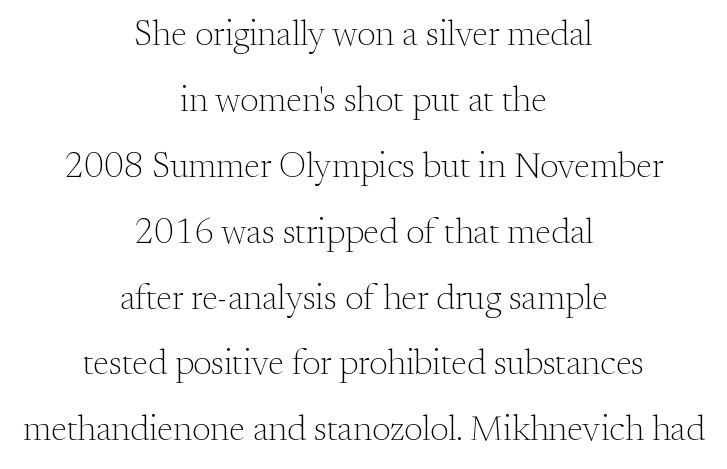
{"serif": "yes", "italic": "no", "bold": "no", "weight": "light", "width": "normal", "stroke_contrast": "medium", "x_height": "small", "monospaced": "no", "underline": "no", "align": "center", "line_spacing_ratio": 1.83, "letter_spacing": "normal", "letter_spacing_em": 0.0, "glyph_px": 36}
